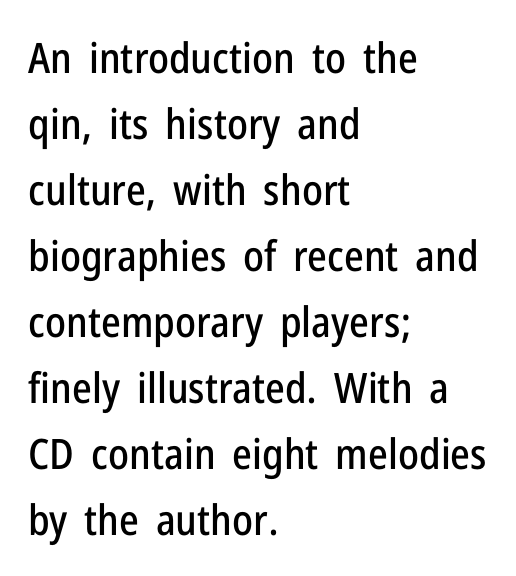
Q: Is the text italic (slanted)? A: No, it is upright.
Q: Is the typeface a serif or a sans-serif typeface? A: Sans-serif.
Q: Is the text underlined? A: No.
Q: How is the paragraph aligned? A: Left-aligned.
Q: Is the spacing between letters normal or unusually wide? A: Normal.
Q: Is the spacing between lines tight, normal or loose? A: Normal.
Q: Width (condensed, normal, or wide)? A: Condensed.
Q: Stroke contrast? A: Low.
Q: x-height? A: Medium.
Q: Monospaced? A: No.
